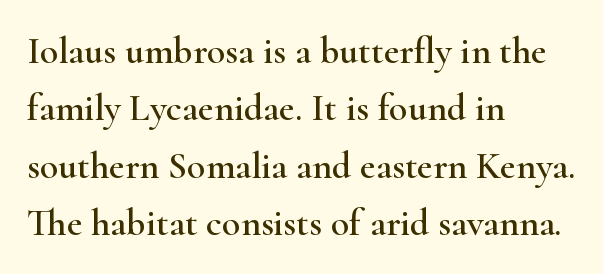
Q: Is the text italic (slanted)? A: No, it is upright.
Q: Is the typeface a serif or a sans-serif typeface? A: Serif.
Q: Is the text underlined? A: No.
Q: How is the paragraph aligned? A: Left-aligned.
Q: Is the spacing between letters normal or unusually wide? A: Normal.
Q: Is the spacing between lines tight, normal or loose? A: Normal.
Q: Width (condensed, normal, or wide)? A: Wide.
Q: Stroke contrast? A: High.
Q: x-height? A: Small.
Q: Monospaced? A: No.
